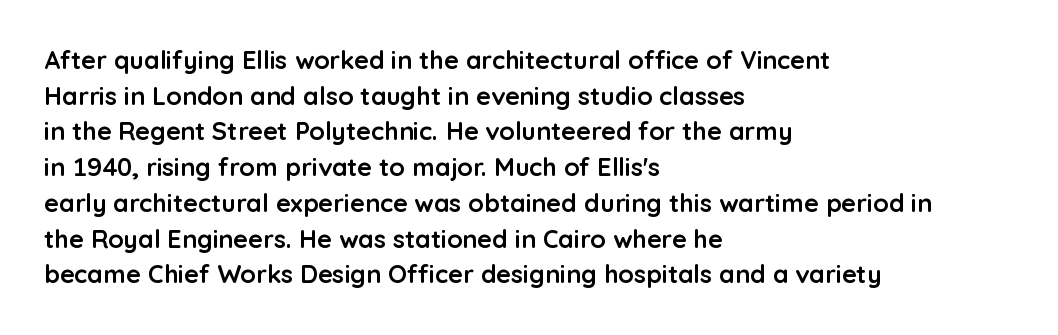
This rendering leaves character spacing at its baseline value. Any mark beneath the type? The region is blank. This is roman type, the default non-slanted kind. Pretty heavy lettering here — definitely bold. Notice how descenders clear the ascenders below comfortably — that's standard leading. All the whitespace from short lines collects on the right.
